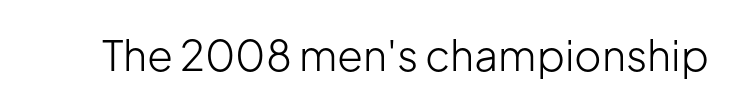
Descender tails drop into unmarked territory. The typeface chosen for these lines omits serifs. This is not heavy type; no bold has been used. Observe the ordinary spacing: letters are neighbours, not strangers. Tall strokes in this sample are plumb rather than angled.
